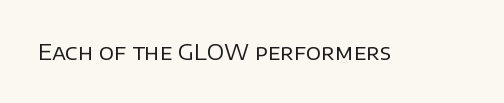
Q: Is the text bold? A: No.
Q: Is the text italic (slanted)? A: No, it is upright.
Q: Is the text underlined? A: No.
Q: Is the spacing between letters normal or unusually wide? A: Normal.
